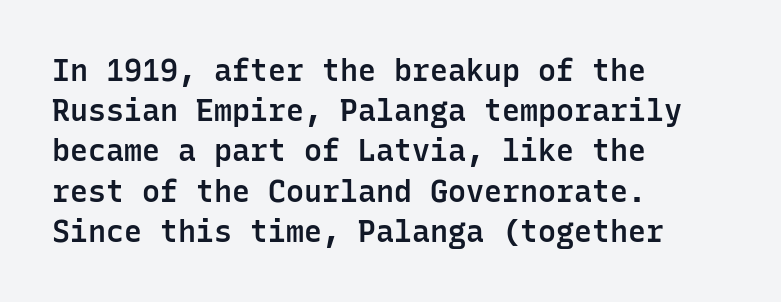
The space between consecutive lines is moderate. Descenders hang freely into open space. Does the type have serifs? No, each stem ends abruptly. Monospaced: the letters line up in strict vertical columns. Tracking here is standard; glyphs follow each other at the usual distance.
